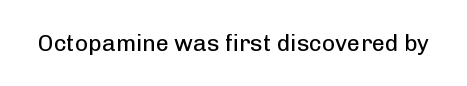
{"italic": "no", "bold": "no", "underline": "no", "letter_spacing": "normal", "letter_spacing_em": 0.0, "glyph_px": 23}
